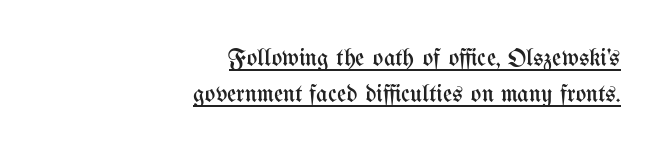
{"italic": "no", "bold": "no", "underline": "yes", "align": "right", "line_spacing": "normal", "line_spacing_ratio": 1.46, "letter_spacing": "normal", "letter_spacing_em": 0.0, "glyph_px": 25}
